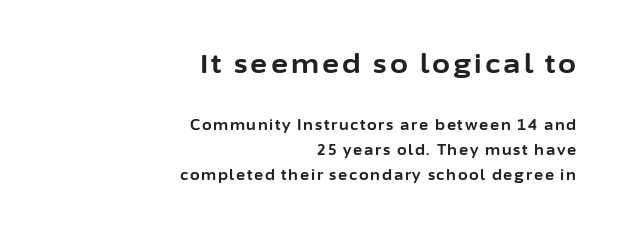
{"italic": "no", "bold": "yes", "underline": "no", "align": "right", "line_spacing_ratio": 1.8, "larger_block": "first", "size_ratio": 1.86, "glyph_px": 26}
